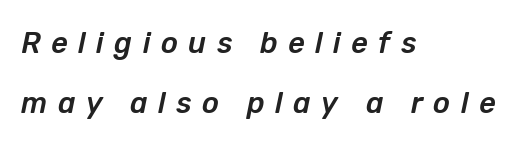
The image shows 29 px text type, italic (leaning right); set left-aligned, loose line spacing (2.06x), unusually wide letter spacing (+0.36 em), not underlined; low stroke contrast and a medium x-height.
